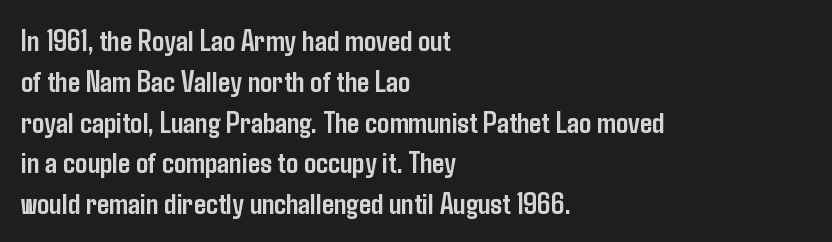
The rendering uses a moderate line-height, typical for paragraphs. Is the type bold? Yes — the strokes are clearly thick and heavy. Is the letter spacing exaggerated? No — it looks like the ordinary default. The face used here is a sans, in the tradition of grotesques and geometrics. These lines stack with their left ends in a neat column.
